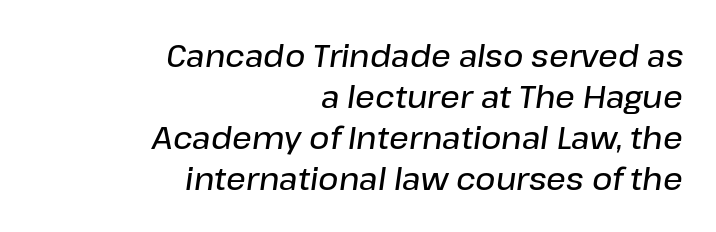
The image shows 31 px semibold type, italic (leaning right); set right-aligned, normal line spacing (1.32x), normal letter spacing, not underlined; low stroke contrast and a medium x-height.
